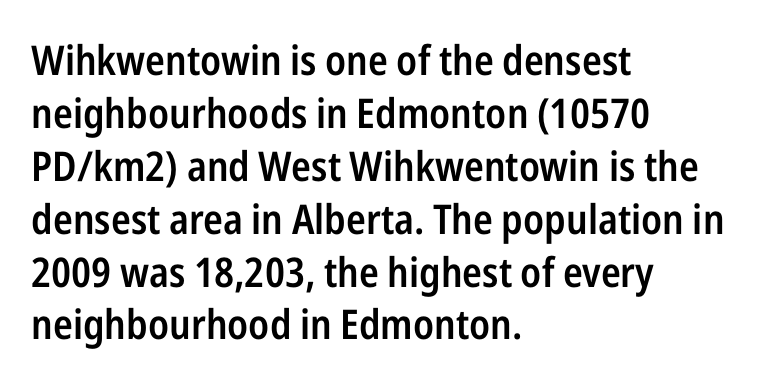
Letter spacing: default. Designer's note — italics off, roman on. The type family on display is of the sans-serif kind. Does the copy run flush right? No — it runs flush left.
